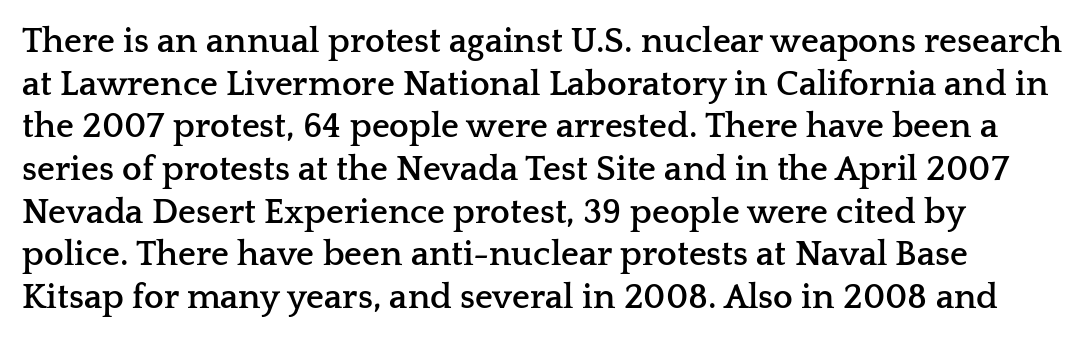
The image shows 35 px semibold, wide serif type, upright; set line spacing 1.22x, normal letter spacing, not underlined; low stroke contrast and a medium x-height.
